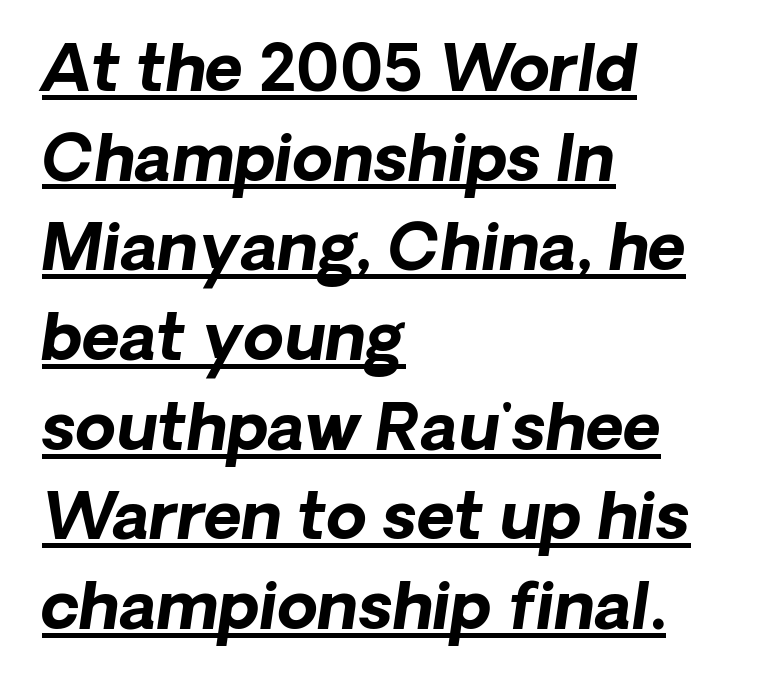
{"italic": "yes", "lean": "right", "slant_degrees": 8, "bold": "yes", "weight": "bold", "width": "normal", "stroke_contrast": "low", "x_height": "medium", "monospaced": "no", "underline": "yes", "align": "left", "line_spacing": "normal", "line_spacing_ratio": 1.38, "letter_spacing": "normal", "letter_spacing_em": 0.0, "glyph_px": 65}
